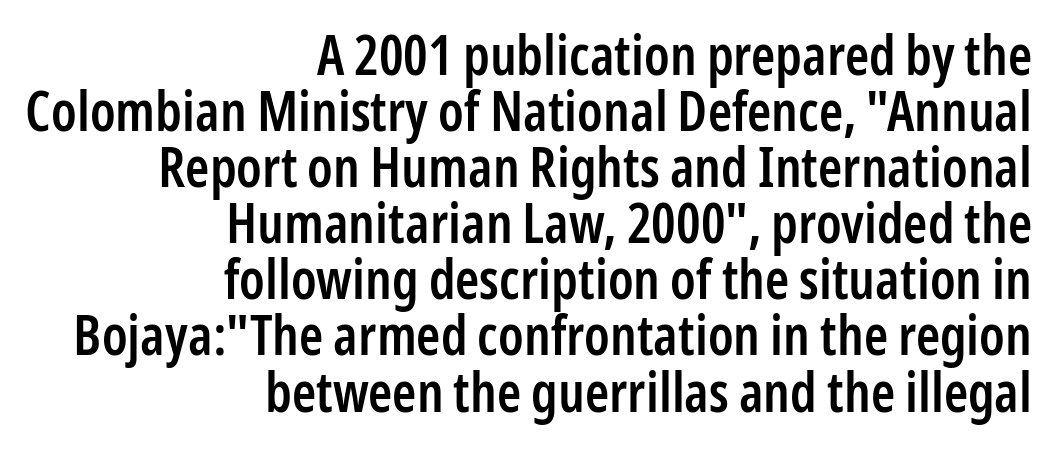
Q: Is the text bold? A: Semi-bold.
Q: Is the text italic (slanted)? A: No, it is upright.
Q: Is the typeface a serif or a sans-serif typeface? A: Sans-serif.
Q: Is the text underlined? A: No.
Q: How is the paragraph aligned? A: Right-aligned.
Q: Is the spacing between letters normal or unusually wide? A: Normal.
Q: Is the spacing between lines tight, normal or loose? A: Tight.
Q: Width (condensed, normal, or wide)? A: Condensed.
Q: Stroke contrast? A: Low.
Q: x-height? A: Medium.
Q: Monospaced? A: No.
